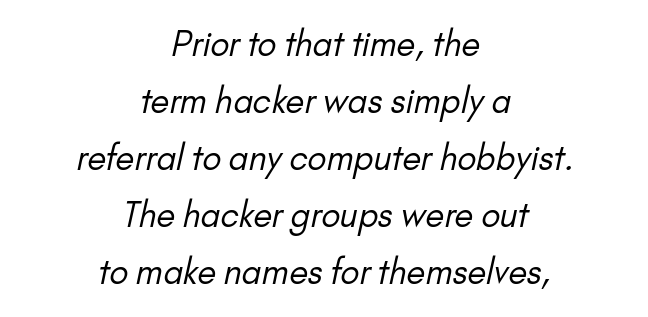
{"serif": "no", "bold": "no", "weight": "regular", "width": "normal", "stroke_contrast": "low", "x_height": "small", "monospaced": "no", "underline": "no", "align": "center", "line_spacing": "normal", "line_spacing_ratio": 1.68, "letter_spacing": "normal", "letter_spacing_em": 0.0, "glyph_px": 34}
